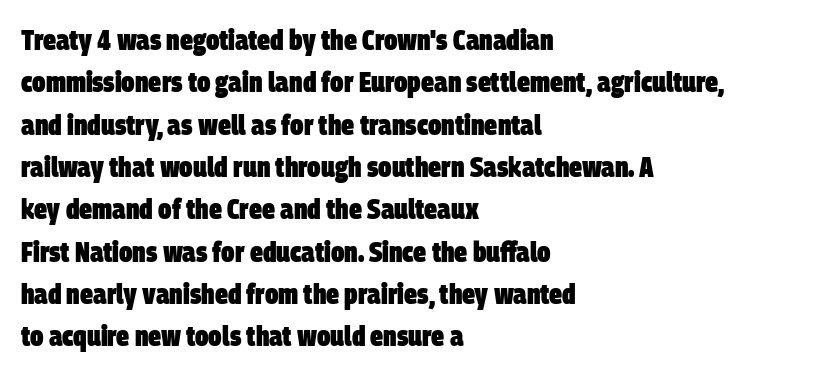
The image shows 29 px heavy, condensed sans-serif type; set left-aligned, normal line spacing (1.46x), normal letter spacing, not underlined; low stroke contrast and a large x-height.
